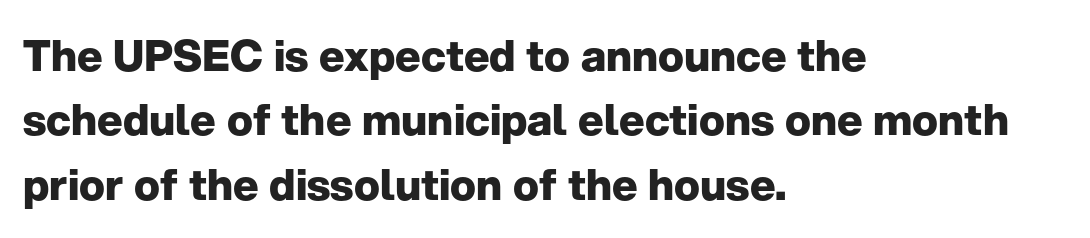
Q: Is the text bold? A: Yes.
Q: Is the text italic (slanted)? A: No, it is upright.
Q: Is the typeface a serif or a sans-serif typeface? A: Sans-serif.
Q: Is the text underlined? A: No.
Q: How is the paragraph aligned? A: Left-aligned.
Q: Is the spacing between letters normal or unusually wide? A: Normal.
Q: Is the spacing between lines tight, normal or loose? A: Normal.
Q: Width (condensed, normal, or wide)? A: Normal.
Q: Stroke contrast? A: Low.
Q: x-height? A: Medium.
Q: Monospaced? A: No.
